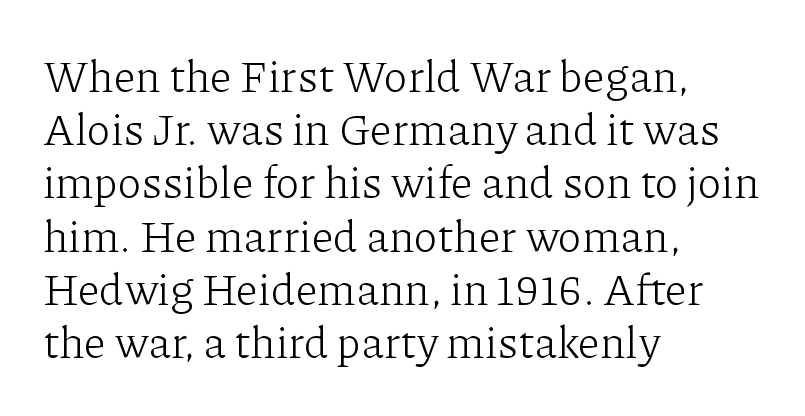
Ascenders rise straight up at ninety degrees. The passage is arranged the way most books set body copy — flush left. Compared with typical body copy, the letter spacing here is the same. A typesetter would label this face a serif. The characters are drawn with everyday or finer stroke widths.
